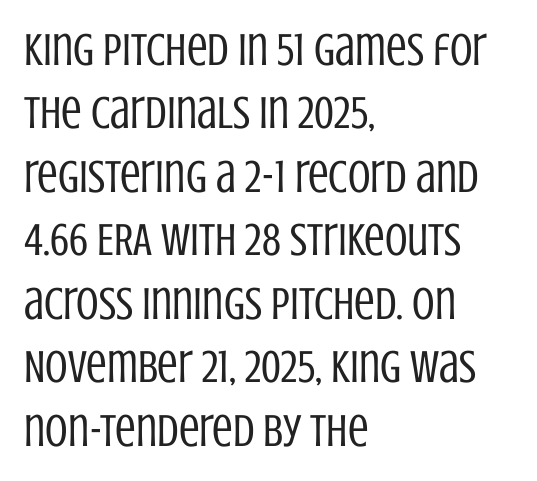
The rendering anchors every line to the left-hand side. The axis of the letterforms is exactly vertical. This sample has the flowing, uneven cadence of proportional lettering. In terms of letterspacing, this is plain default setting. The leading is moderate, giving the passage an even texture. Is the type heavy? It reads as light-to-regular instead.
